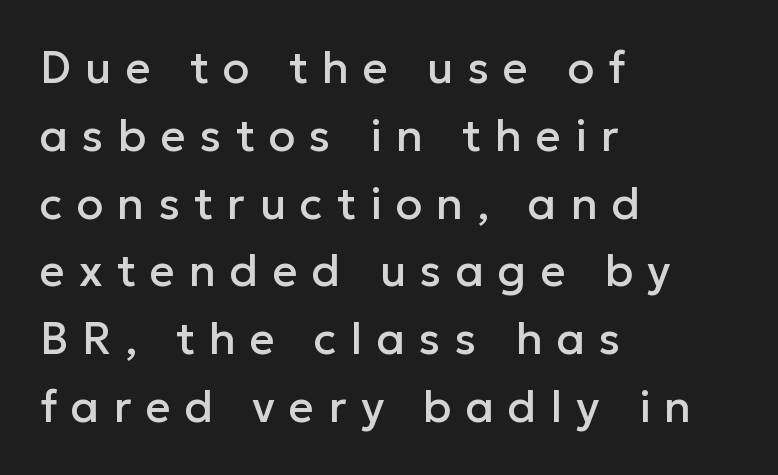
The glyphs in this specimen are sans serif. This sample uses expanded letter spacing, leaving extra air between glyphs. This sample is left-justified, so line endings fall wherever the words run out. A clean baseline with only descenders dipping below it. Spacing verdict: proportional, widths tailored to each character.
